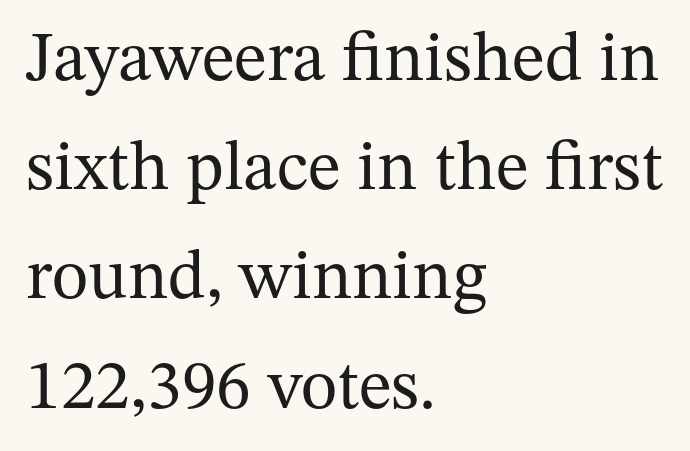
The image shows 70 px regular-weight serif type, upright; set left-aligned, normal line spacing (1.56x), normal letter spacing, not underlined; medium stroke contrast and a medium x-height.
